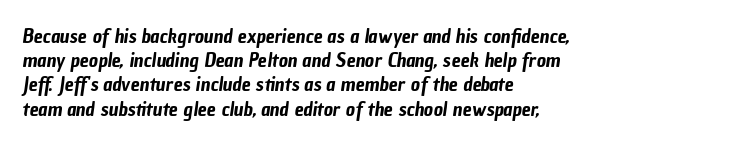
{"underline": "no", "align": "left", "line_spacing_ratio": 1.21, "letter_spacing": "normal", "letter_spacing_em": 0.0, "glyph_px": 20}
